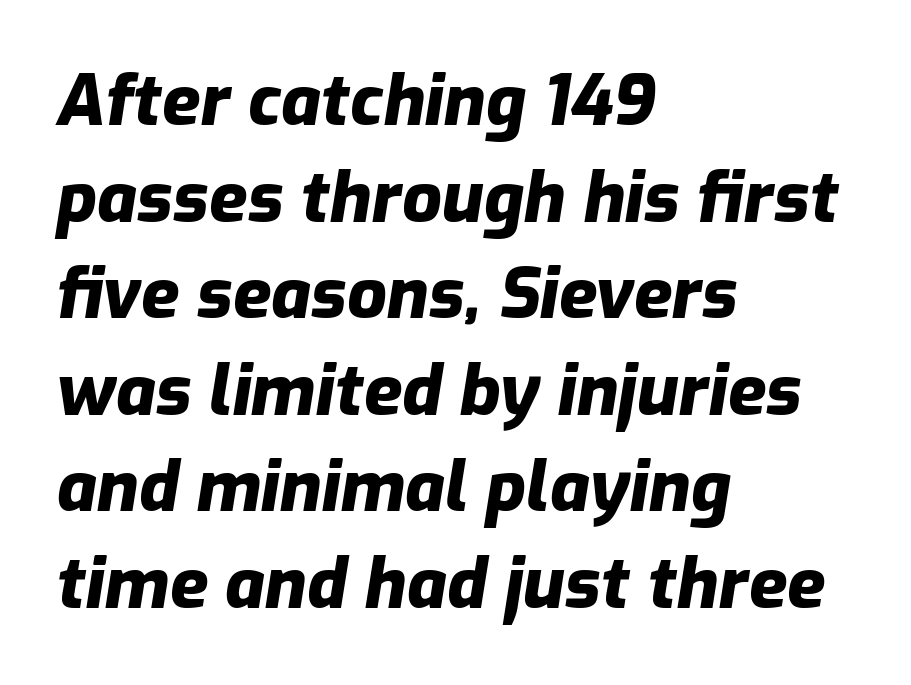
The image shows 70 px heavy type, italic (leaning right); set left-aligned, normal line spacing (1.38x), normal letter spacing, not underlined; low stroke contrast and a medium x-height.
